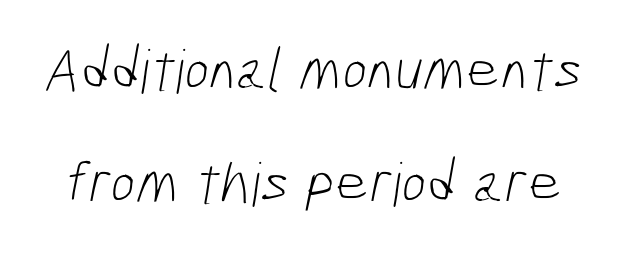
The image shows 60 px light, condensed sans-serif type; set line spacing 1.89x, normal letter spacing, not underlined; low stroke contrast and a medium x-height.
